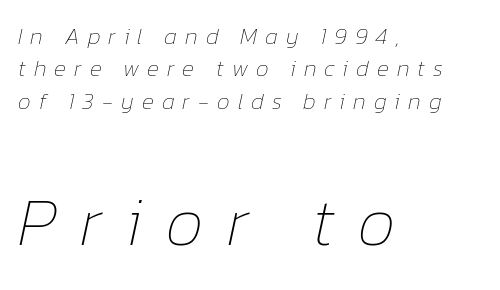
Q: Is the text bold? A: No.
Q: Is the text italic (slanted)? A: Yes, it leans right by about 12 degrees.
Q: Is the text underlined? A: No.
Q: How is the paragraph aligned? A: Left-aligned.
Q: Is the spacing between letters normal or unusually wide? A: Unusually wide.
Q: Is the spacing between lines tight, normal or loose? A: Normal.
Q: Which block of text is set in a larger size, the first (top) or the second (bottom)? A: The second (bottom) one.
Q: Width (condensed, normal, or wide)? A: Normal.
Q: Stroke contrast? A: Low.
Q: x-height? A: Medium.
Q: Monospaced? A: No.
